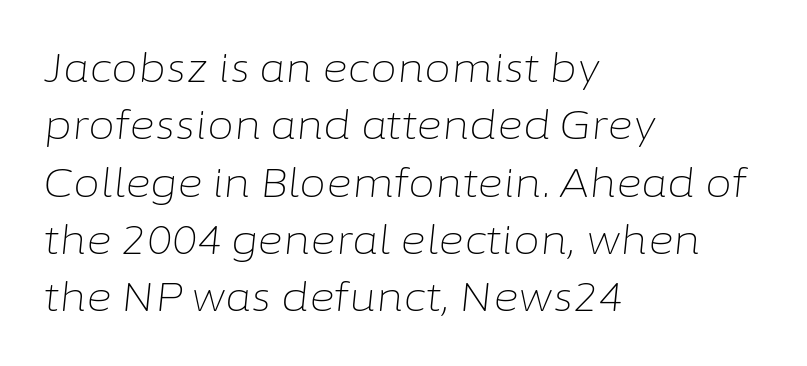
Q: Is the text bold? A: No.
Q: Is the text italic (slanted)? A: Yes, it leans right by about 6 degrees.
Q: Is the text underlined? A: No.
Q: How is the paragraph aligned? A: Left-aligned.
Q: Is the spacing between letters normal or unusually wide? A: Normal.
Q: Is the spacing between lines tight, normal or loose? A: Normal.
Q: Width (condensed, normal, or wide)? A: Normal.
Q: Stroke contrast? A: Low.
Q: x-height? A: Medium.
Q: Monospaced? A: No.
